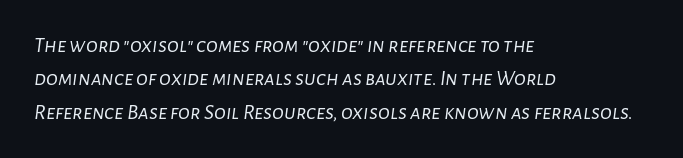
The image shows 22 px text type, italic (leaning right); set left-aligned, normal line spacing (1.52x), normal letter spacing, not underlined.
